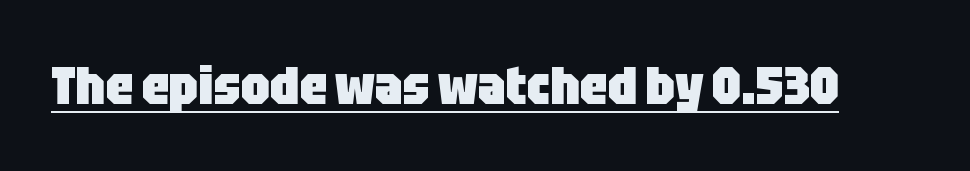
The image shows 53 px heavy, condensed sans-serif type, upright; set normal letter spacing, underlined; low stroke contrast and a large x-height.
